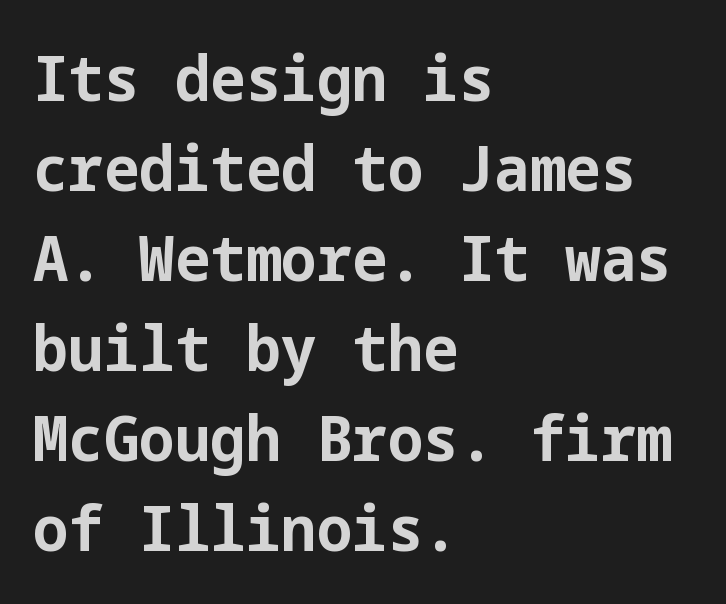
{"serif": "no", "italic": "no", "bold": "yes", "weight": "bold", "width": "normal", "stroke_contrast": "low", "x_height": "medium", "underline": "no", "align": "left", "line_spacing": "normal", "line_spacing_ratio": 1.43, "letter_spacing": "normal", "letter_spacing_em": 0.0, "glyph_px": 63}
